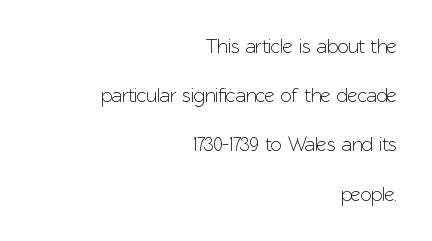
The image shows 20 px text type, upright; set right-aligned, loose line spacing (2.46x), normal letter spacing, not underlined.
